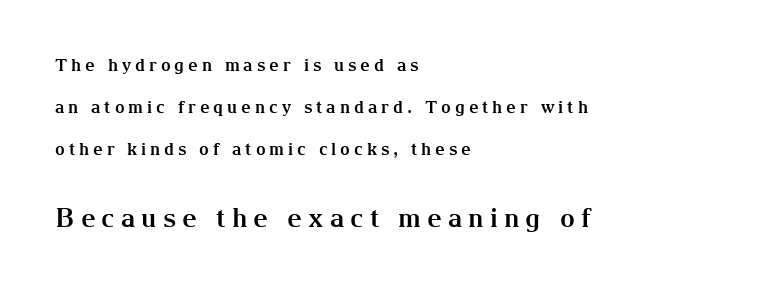
Q: Is the text bold? A: Yes.
Q: Is the text italic (slanted)? A: No, it is upright.
Q: Is the text underlined? A: No.
Q: How is the paragraph aligned? A: Left-aligned.
Q: Is the spacing between letters normal or unusually wide? A: Unusually wide.
Q: Is the spacing between lines tight, normal or loose? A: Loose.
Q: Which block of text is set in a larger size, the first (top) or the second (bottom)? A: The second (bottom) one.
